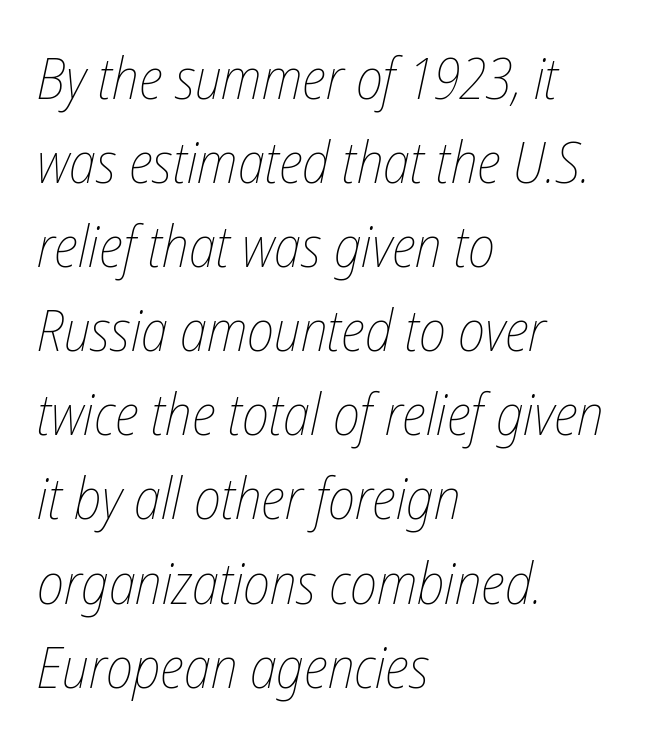
Q: Is the text bold? A: No.
Q: Is the text italic (slanted)? A: Yes, it leans right by about 12 degrees.
Q: Is the text underlined? A: No.
Q: How is the paragraph aligned? A: Left-aligned.
Q: Is the spacing between letters normal or unusually wide? A: Normal.
Q: Is the spacing between lines tight, normal or loose? A: Normal.
Q: Width (condensed, normal, or wide)? A: Condensed.
Q: Stroke contrast? A: Low.
Q: x-height? A: Medium.
Q: Monospaced? A: No.
